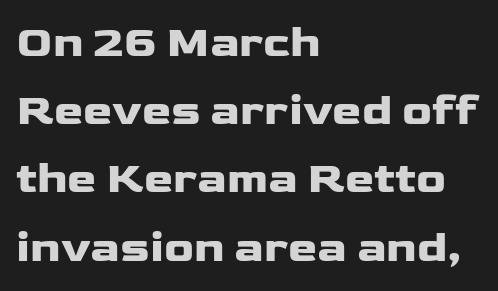
The font family rendered here belongs to the sans-serif group. Is the letter spacing exaggerated? No — it looks like the ordinary default. Pretty heavy lettering here — definitely bold. Leading: standard. Each line starts at the same left margin while the right side varies.
